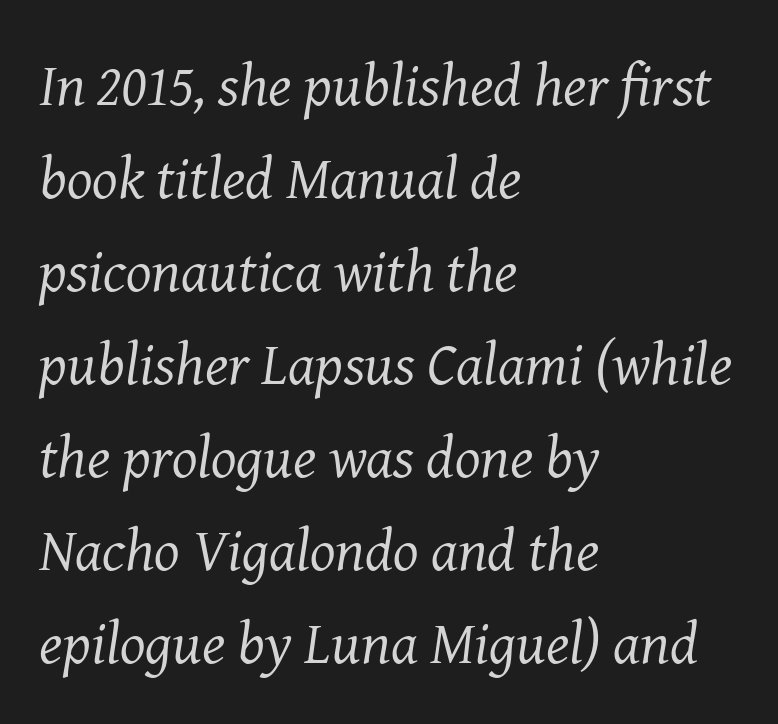
The image shows 60 px regular-weight serif type, italic (leaning right); set left-aligned, normal line spacing (1.55x), normal letter spacing, not underlined; medium stroke contrast and a medium x-height.
